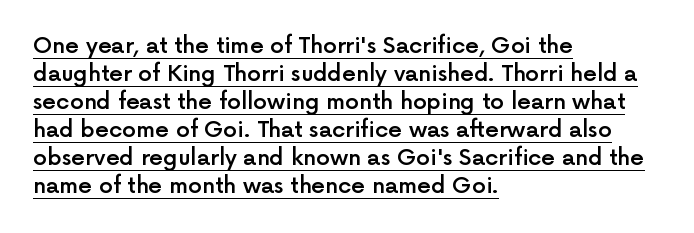
The image shows 22 px text type, upright; set left-aligned, normal line spacing (1.27x), normal letter spacing, underlined.
